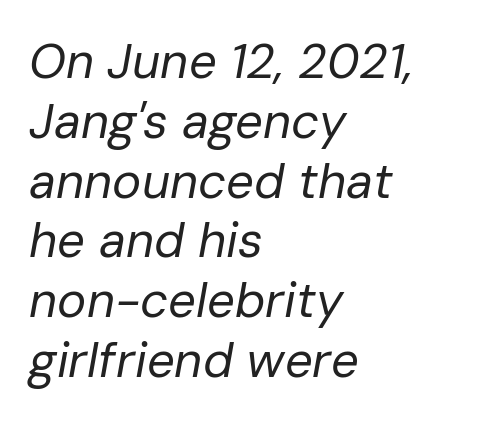
{"italic": "yes", "lean": "right", "slant_degrees": 10, "bold": "no", "weight": "regular", "width": "normal", "stroke_contrast": "low", "x_height": "medium", "monospaced": "no", "underline": "no", "align": "left", "line_spacing_ratio": 1.22, "letter_spacing": "normal", "letter_spacing_em": 0.0, "glyph_px": 49}
